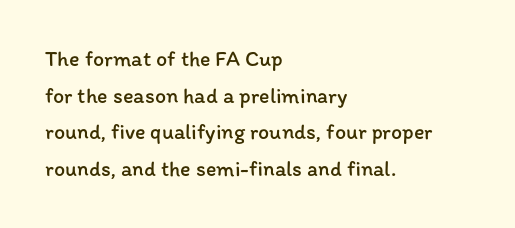
{"italic": "no", "bold": "no", "underline": "no", "align": "left", "line_spacing": "normal", "line_spacing_ratio": 1.67, "letter_spacing": "normal", "letter_spacing_em": 0.0, "glyph_px": 22}
